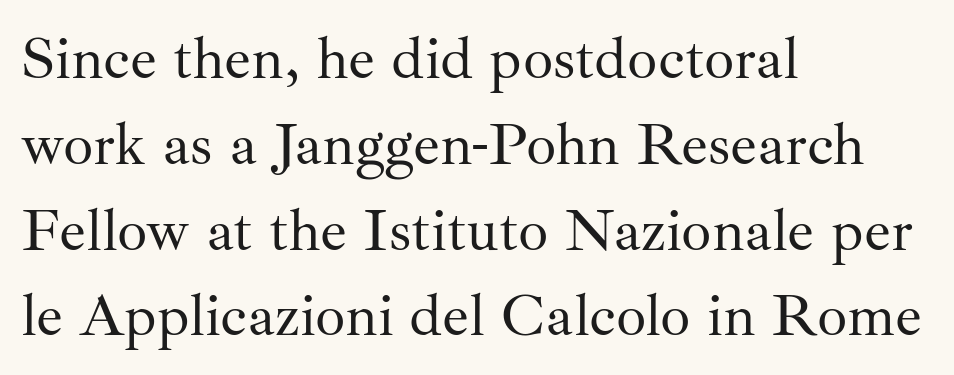
A bare baseline throughout the passage. The type sits square on the baseline with zero lean. These lines are set flush left with a ragged right edge. Spacing verdict: proportional, widths tailored to each character. No extra tracking has been applied to these lines.
